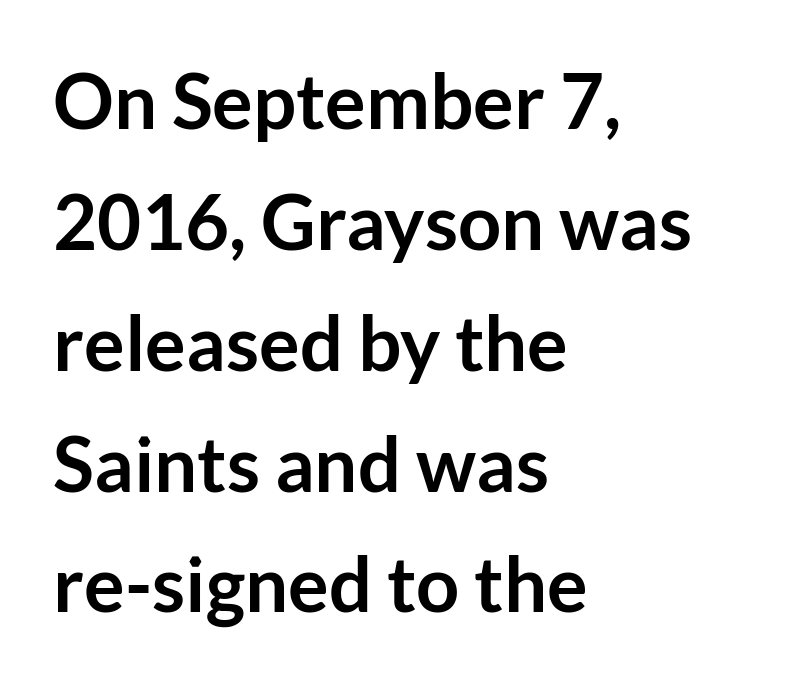
The image shows 76 px semibold sans-serif type, upright; set left-aligned, normal line spacing (1.59x), normal letter spacing, not underlined; low stroke contrast and a medium x-height.
